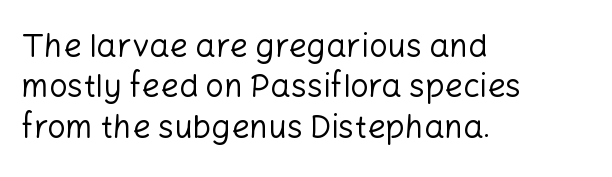
This is the regular roman posture of the typeface. Leading matches the norm, producing a regular column. Caption: multi-line text, flush left, ragged right. A typesetter would call this proportional, since set widths differ per character. Heaviness? Minimal to ordinary, like unemphasized prose.
